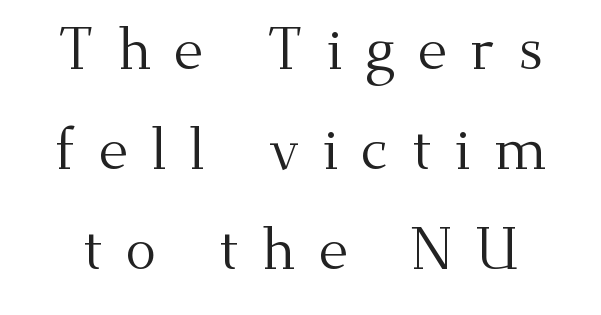
Nothing heavy about these letters — not bold at all. Underline: absent. The lettering holds an erect, upright posture throughout. Each letter keeps its own natural width here, so spacing adapts to shape. Honestly, the letter spacing is so wide it's the main thing you notice.
